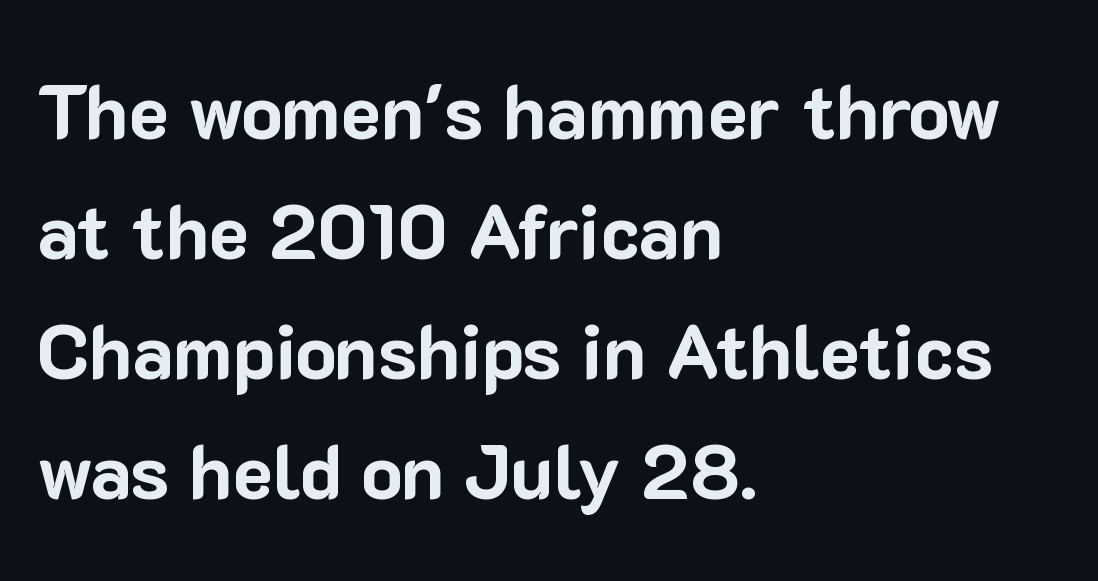
{"serif": "no", "italic": "no", "bold": "yes", "weight": "bold", "width": "normal", "stroke_contrast": "low", "x_height": "medium", "monospaced": "no", "underline": "no", "align": "left", "line_spacing": "normal", "line_spacing_ratio": 1.58, "letter_spacing": "normal", "letter_spacing_em": 0.0, "glyph_px": 76}
